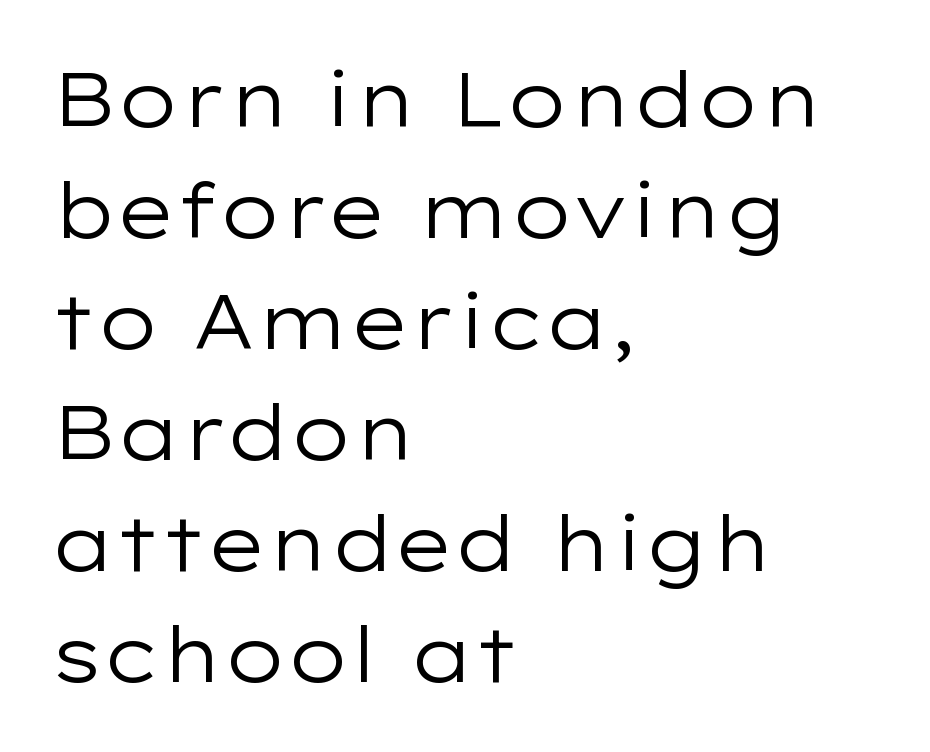
Q: Is the text bold? A: No.
Q: Is the text italic (slanted)? A: No, it is upright.
Q: Is the typeface a serif or a sans-serif typeface? A: Sans-serif.
Q: Is the text underlined? A: No.
Q: How is the paragraph aligned? A: Left-aligned.
Q: Is the spacing between letters normal or unusually wide? A: Normal.
Q: Is the spacing between lines tight, normal or loose? A: Normal.
Q: Width (condensed, normal, or wide)? A: Wide.
Q: Stroke contrast? A: Low.
Q: x-height? A: Medium.
Q: Monospaced? A: No.
